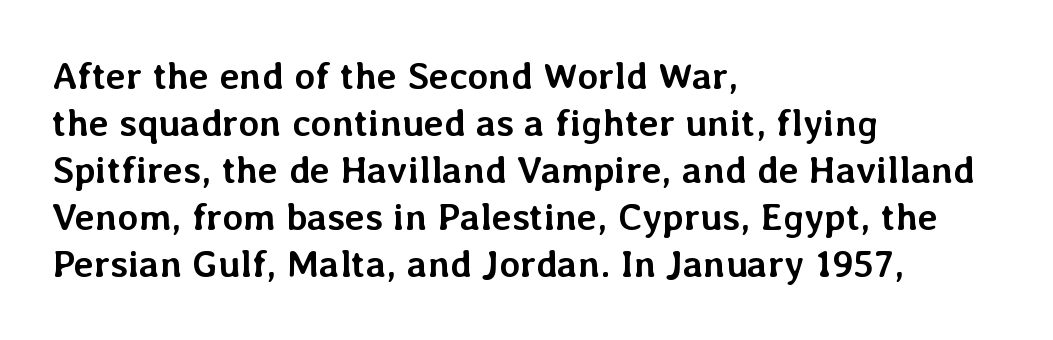
{"italic": "no", "bold": "yes", "weight": "semibold", "width": "normal", "stroke_contrast": "low", "x_height": "medium", "monospaced": "no", "underline": "no", "align": "left", "line_spacing_ratio": 1.24, "letter_spacing": "normal", "letter_spacing_em": 0.0, "glyph_px": 38}
